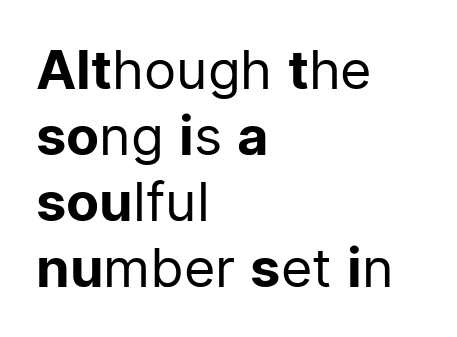
{"serif": "no", "italic": "no", "bold": "no", "weight": "regular", "width": "normal", "stroke_contrast": "low", "x_height": "medium", "monospaced": "no", "underline": "no", "align": "left", "line_spacing_ratio": 1.22, "letter_spacing": "normal", "letter_spacing_em": 0.0, "glyph_px": 54}
